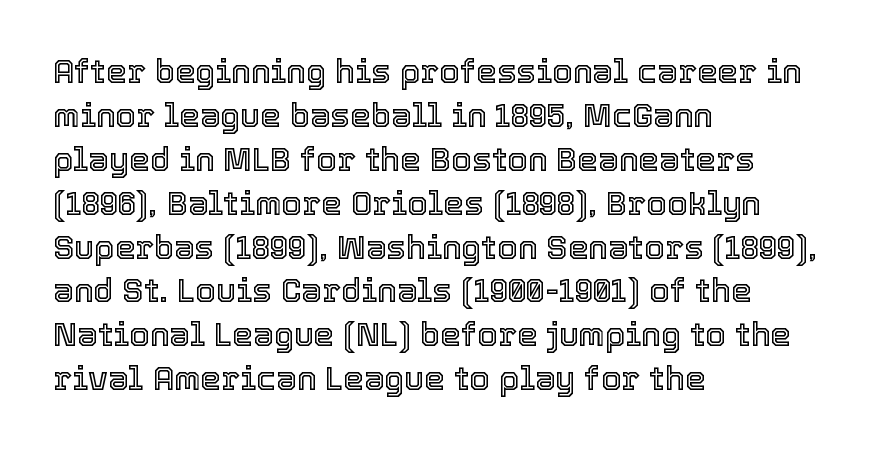
{"italic": "no", "width": "normal", "x_height": "medium", "monospaced": "no", "underline": "no", "align": "left", "line_spacing": "normal", "line_spacing_ratio": 1.33, "letter_spacing": "normal", "letter_spacing_em": 0.0, "glyph_px": 33}
